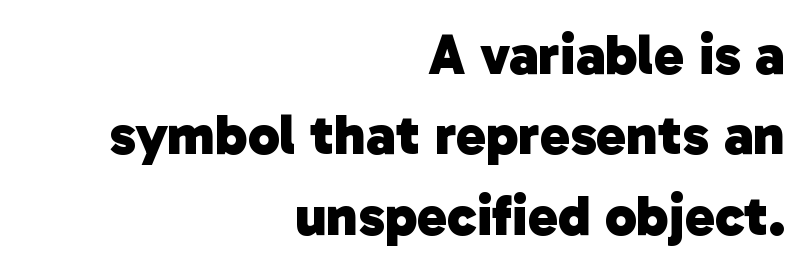
{"serif": "no", "bold": "yes", "weight": "heavy", "width": "normal", "stroke_contrast": "low", "x_height": "medium", "monospaced": "no", "underline": "no", "align": "right", "line_spacing": "normal", "line_spacing_ratio": 1.41, "letter_spacing": "normal", "letter_spacing_em": 0.0, "glyph_px": 57}
